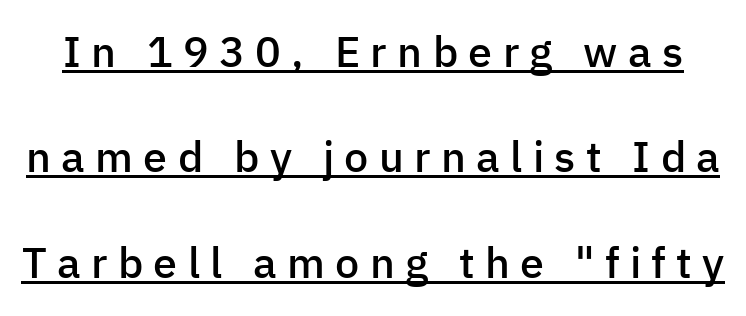
The image shows 43 px semibold sans-serif type, upright; set loose line spacing (2.45x), unusually wide letter spacing (+0.24 em), underlined; low stroke contrast and a medium x-height.
